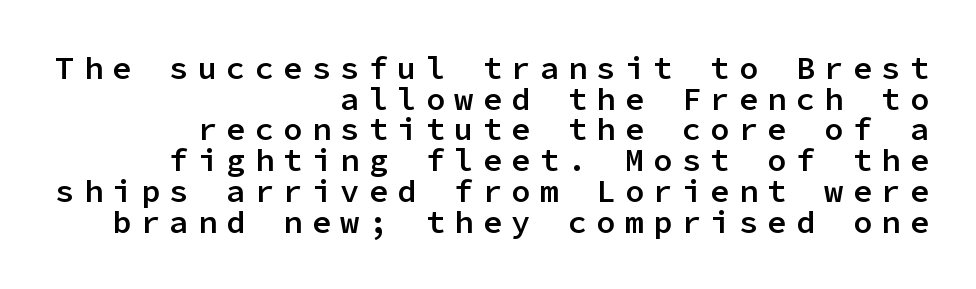
The image shows 32 px semibold sans-serif type, upright, monospaced; set right-aligned, tight line spacing (0.96x), unusually wide letter spacing (+0.29 em), not underlined; low stroke contrast and a medium x-height.
